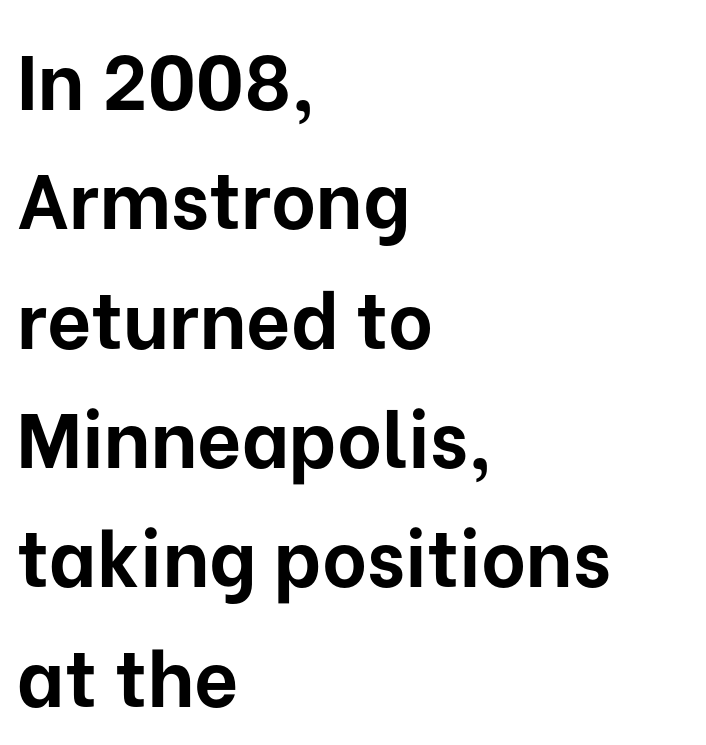
The image shows 77 px bold sans-serif type, upright; set left-aligned, normal line spacing (1.55x), normal letter spacing, not underlined; low stroke contrast and a medium x-height.
